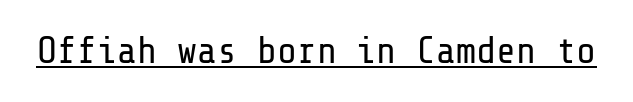
Q: Is the text bold? A: No.
Q: Is the text italic (slanted)? A: No, it is upright.
Q: Is the typeface a serif or a sans-serif typeface? A: Sans-serif.
Q: Is the text underlined? A: Yes.
Q: Is the spacing between letters normal or unusually wide? A: Normal.
Q: Width (condensed, normal, or wide)? A: Normal.
Q: Stroke contrast? A: Low.
Q: x-height? A: Medium.
